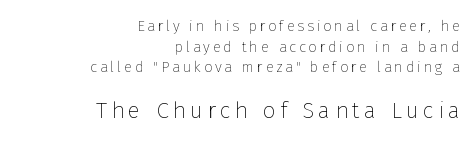
{"italic": "no", "bold": "no", "underline": "no", "align": "right", "line_spacing": "normal", "line_spacing_ratio": 1.37, "larger_block": "second", "size_ratio": 1.53, "glyph_px": 23}
